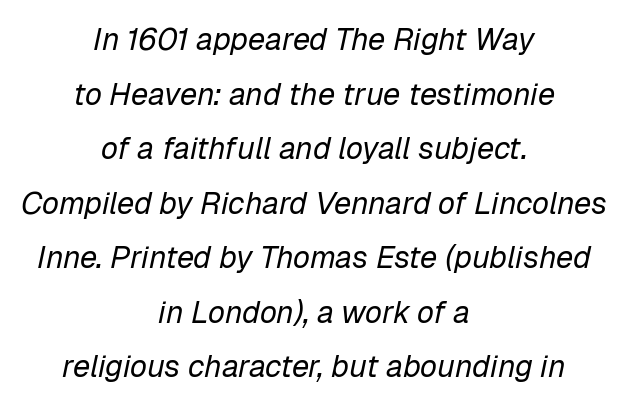
This rendering leaves character spacing at its baseline value. Layout note: lines centered. Is the stroke heavy? The answer is a plain regular-or-lighter. Check the space under the baseline: it is left empty. These lines were composed using italics.
